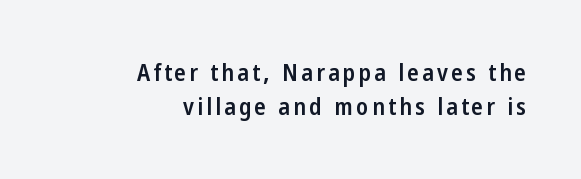
The passage shown is not underscored anywhere. Leftover space on each line is placed entirely before the opening word. Do the letters lean? They stand straight. Line spacing here is normal. A somewhat darkened texture: the type is semibold rather than bold.
